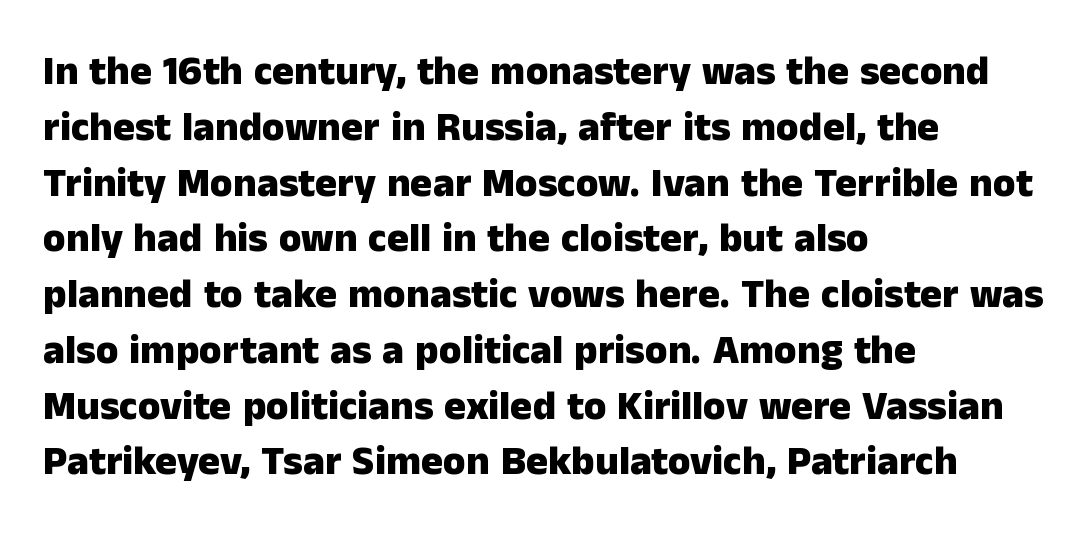
{"serif": "no", "italic": "no", "bold": "yes", "weight": "heavy", "width": "normal", "stroke_contrast": "low", "x_height": "medium", "monospaced": "no", "underline": "no", "align": "left", "line_spacing": "normal", "line_spacing_ratio": 1.36, "letter_spacing": "normal", "letter_spacing_em": 0.0, "glyph_px": 41}
